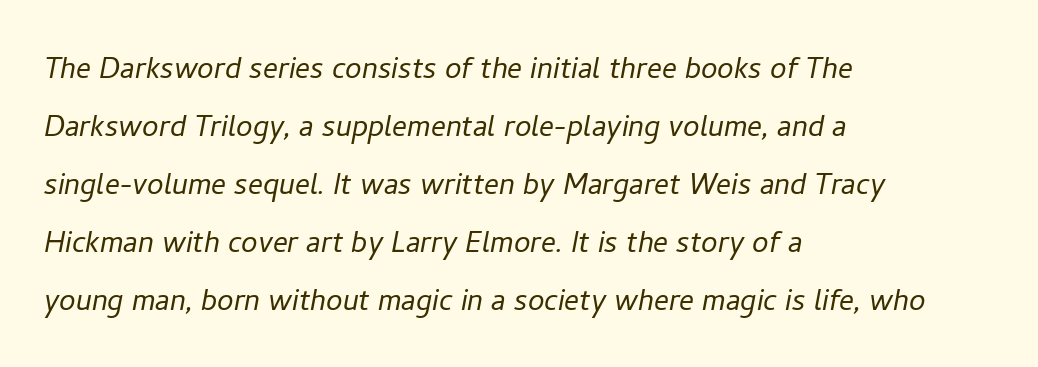
You could not count columns in this text — the font is proportionally spaced. The glyphs look as if they've been sheared to an angle. Regular leading. Nothing unusual about the tracking: characters are spaced as the font intends.
